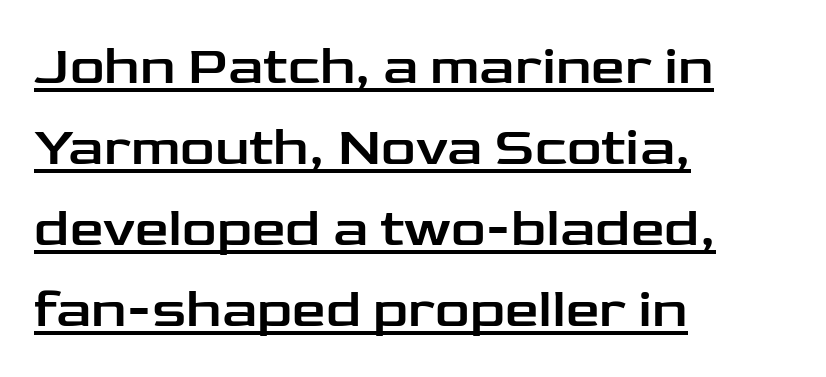
Do the characters align in a grid? No, the font is proportional. Letter spacing: default. Interline gaps are of average width in this sample. Designer's note — italics off, roman on. Somebody hit Ctrl+U on this one — the words are underlined. Left-aligned paragraph, ragged on the right.
